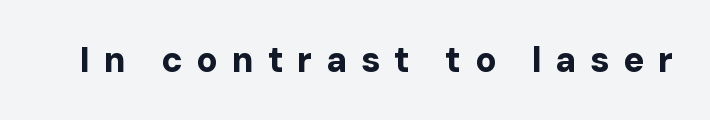
Q: Is the text bold? A: Yes.
Q: Is the text italic (slanted)? A: No, it is upright.
Q: Is the typeface a serif or a sans-serif typeface? A: Sans-serif.
Q: Is the text underlined? A: No.
Q: Is the spacing between letters normal or unusually wide? A: Unusually wide.
Q: Width (condensed, normal, or wide)? A: Normal.
Q: Stroke contrast? A: Low.
Q: x-height? A: Medium.
Q: Monospaced? A: No.
